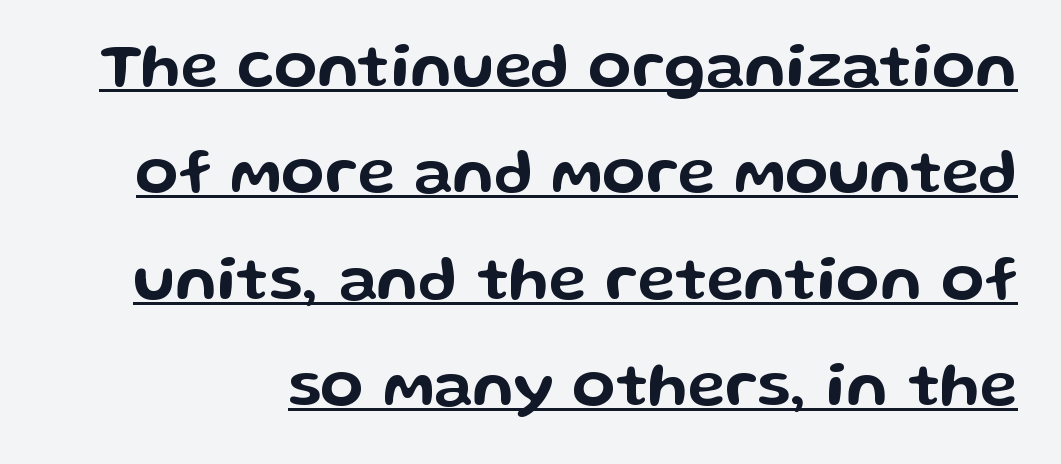
The block of text has a typical density, with ordinary space between rows. Ascenders rise straight up at ninety degrees. The specimen includes a rule beneath the text block's lines. Grotesque or geometric, the face here clearly has no serifs. Proportional: the letters do not fall into vertical columns.
